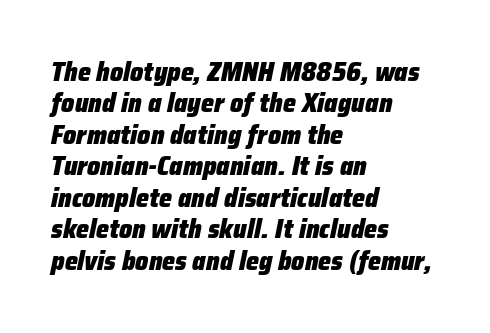
In terms of letterspacing, this is plain default setting. Which margin do the lines hug? The left one — the right edge is uneven. Is the type bold? Yes — the strokes are clearly thick and heavy. The zone under the glyphs is completely vacant. This is oblique type, the kind used for emphasis or titles.
